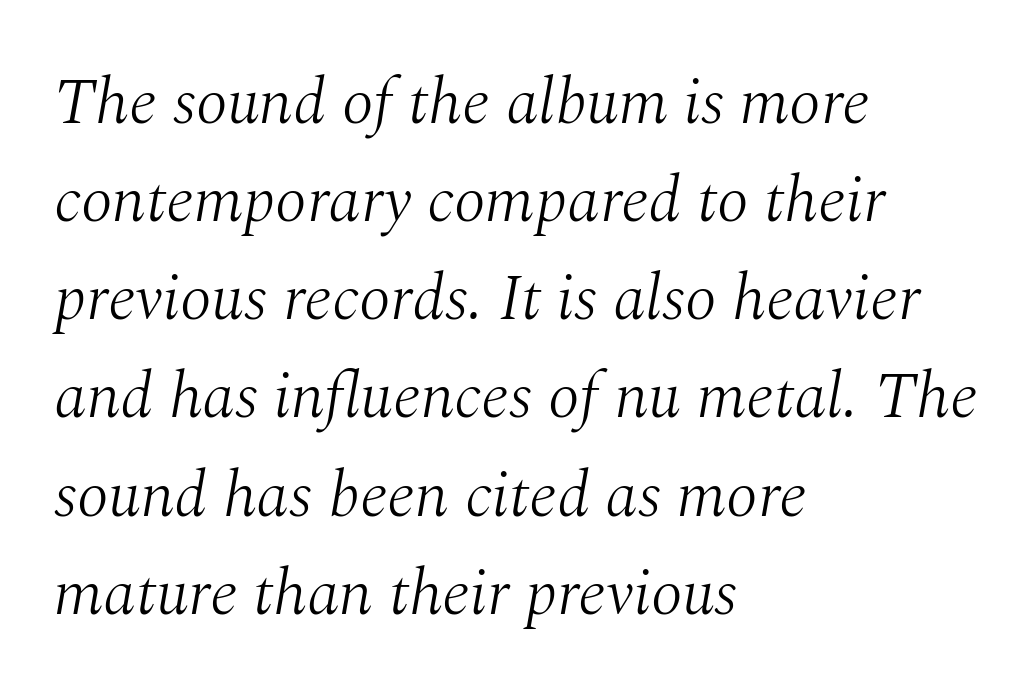
The image shows 65 px light serif type, italic (leaning right); set left-aligned, normal line spacing (1.51x), normal letter spacing, not underlined; medium stroke contrast and a medium x-height.
